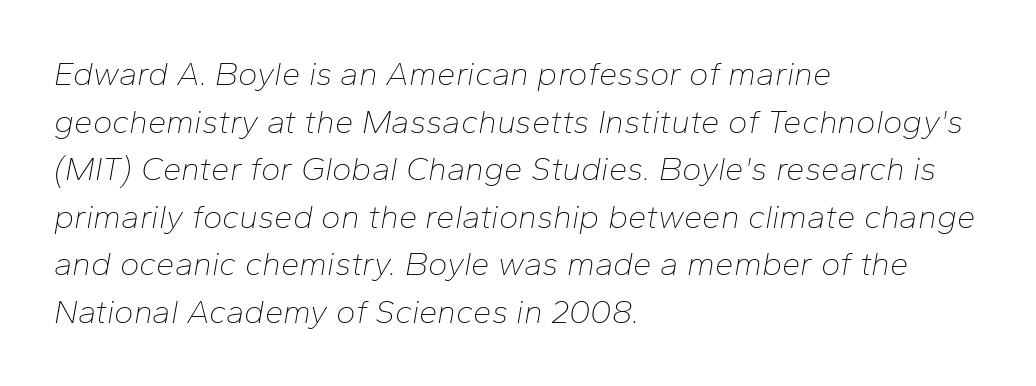
Q: Is the text bold? A: No.
Q: Is the text italic (slanted)? A: Yes, it leans right by about 10 degrees.
Q: Is the text underlined? A: No.
Q: How is the paragraph aligned? A: Left-aligned.
Q: Is the spacing between letters normal or unusually wide? A: Normal.
Q: Is the spacing between lines tight, normal or loose? A: Normal.
Q: Width (condensed, normal, or wide)? A: Normal.
Q: Stroke contrast? A: Low.
Q: x-height? A: Medium.
Q: Monospaced? A: No.
